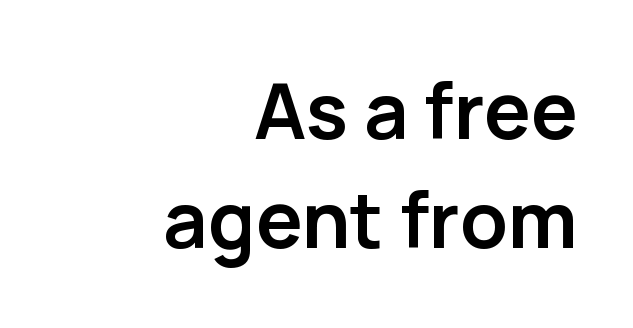
Line spacing here is normal. The type is set solid horizontally, with unmodified tracking. Does the lettering tilt? It doesn't — this is upright. Grotesque or geometric, the face here clearly has no serifs. The setting favours the right margin, as signatures and pull-quotes sometimes do. Varying glyph widths throughout — classic text-font behaviour.
